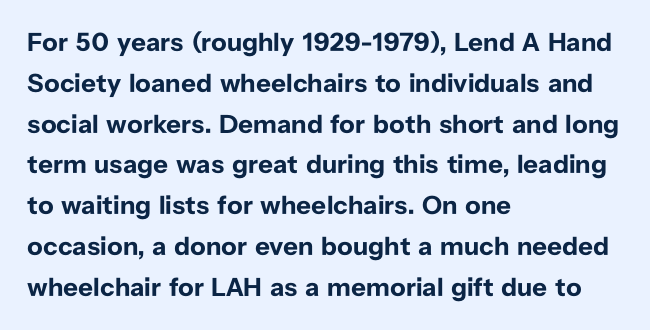
Q: Is the text bold? A: Yes.
Q: Is the text italic (slanted)? A: No, it is upright.
Q: Is the text underlined? A: No.
Q: How is the paragraph aligned? A: Left-aligned.
Q: Is the spacing between letters normal or unusually wide? A: Normal.
Q: Is the spacing between lines tight, normal or loose? A: Normal.
